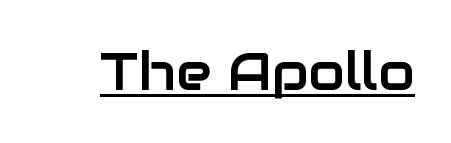
The image shows 53 px sans-serif type, upright; set normal letter spacing, underlined; low stroke contrast and a medium x-height.
